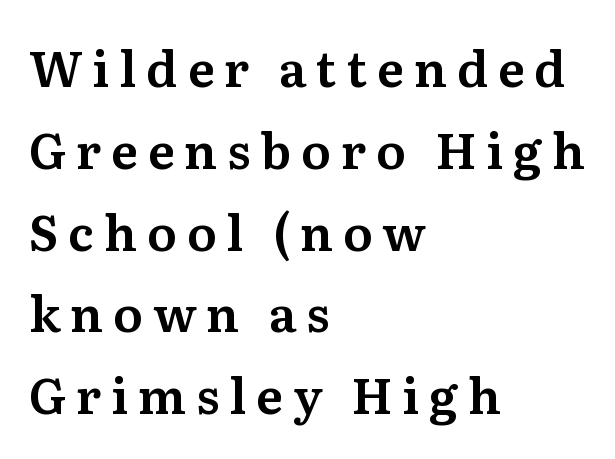
{"serif": "yes", "italic": "no", "width": "normal", "stroke_contrast": "medium", "x_height": "medium", "monospaced": "no", "underline": "no", "align": "left", "line_spacing": "normal", "line_spacing_ratio": 1.67, "letter_spacing": "wide", "letter_spacing_em": 0.2, "glyph_px": 49}
